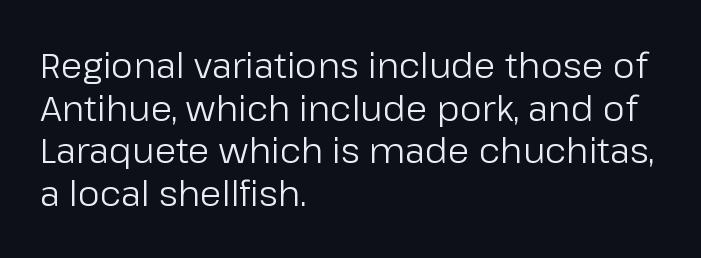
{"serif": "no", "italic": "no", "bold": "no", "weight": "regular", "width": "normal", "stroke_contrast": "low", "x_height": "medium", "monospaced": "no", "underline": "no", "align": "left", "line_spacing_ratio": 1.22, "letter_spacing": "normal", "letter_spacing_em": 0.0, "glyph_px": 35}
